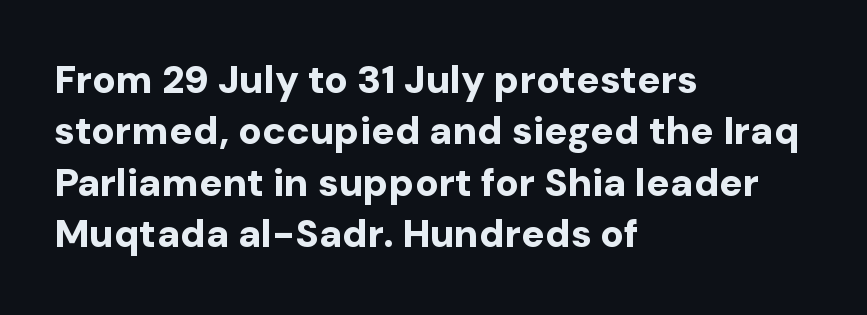
Notice how the stems are strictly vertical — no italics here. The letterforms sit shoulder to shoulder at normal distance. Letters rest on an invisible, unmarked baseline. The passage shown is emphatically bold. Each letter keeps its own natural width here, so spacing adapts to shape. Are there feet on the stems? There aren't — it's a sans.
